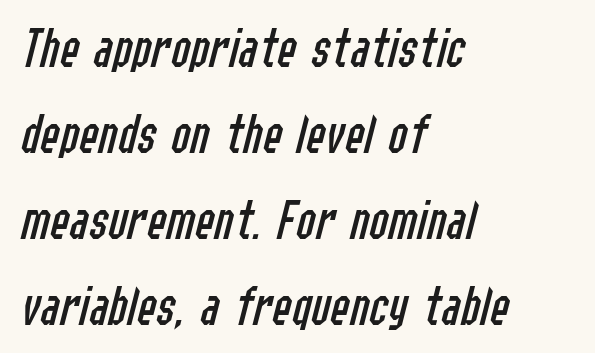
{"italic": "yes", "lean": "right", "slant_degrees": 14, "bold": "no", "weight": "regular", "width": "condensed", "stroke_contrast": "low", "x_height": "medium", "monospaced": "no", "underline": "no", "align": "left", "line_spacing": "normal", "line_spacing_ratio": 1.48, "letter_spacing": "normal", "letter_spacing_em": 0.0, "glyph_px": 58}
